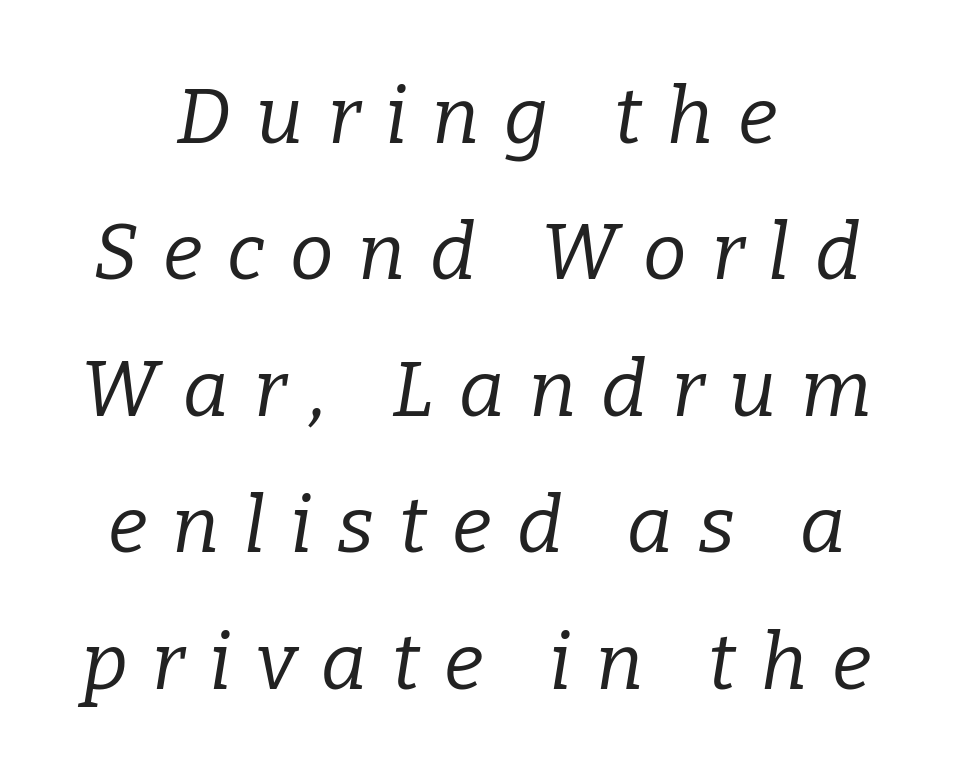
The image shows 78 px regular-weight serif type, italic (leaning right); set centered, line spacing 1.75x, unusually wide letter spacing (+0.32 em), not underlined; low stroke contrast and a medium x-height.
